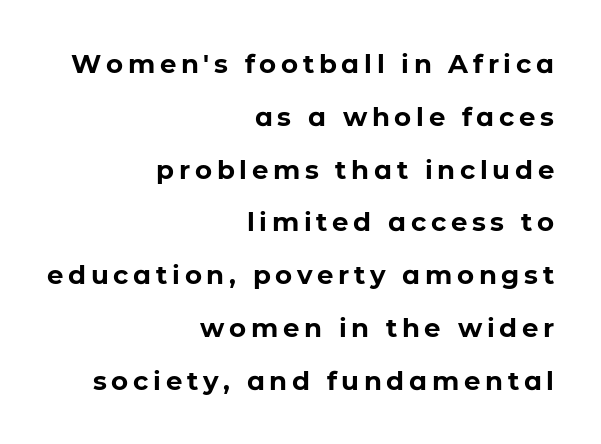
Italic: no, the glyphs are upright roman. Chunky letters — that's bold for sure. The passage is arranged like a letterhead date or caption credit — flush right. Clear beneath every line of the passage.
